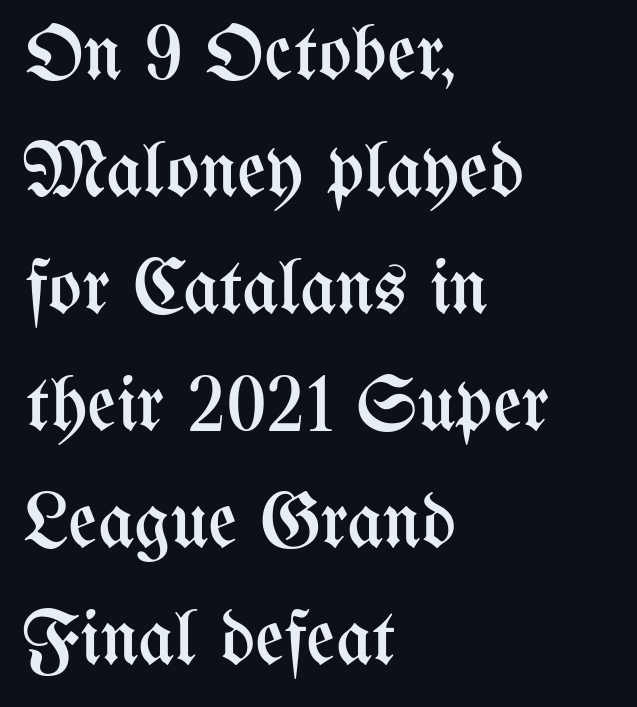
The rendering anchors every line to the left-hand side. Do the characters align in a grid? No, the font is proportional. Stroke mass is kept to a normal reading level or below. Leading: standard. The lettering holds an erect, upright posture throughout. Letters rest on an invisible, unmarked baseline.
